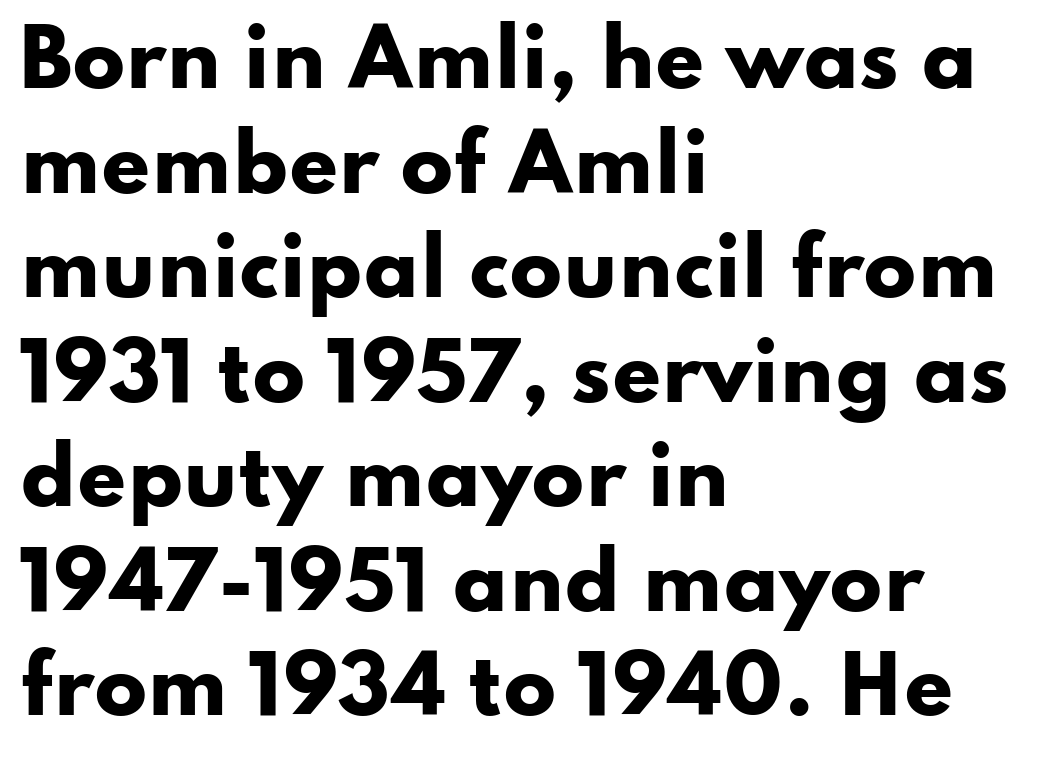
Q: Is the text bold? A: Yes.
Q: Is the text italic (slanted)? A: No, it is upright.
Q: Is the typeface a serif or a sans-serif typeface? A: Sans-serif.
Q: Is the text underlined? A: No.
Q: How is the paragraph aligned? A: Left-aligned.
Q: Is the spacing between letters normal or unusually wide? A: Normal.
Q: Is the spacing between lines tight, normal or loose? A: Normal.
Q: Width (condensed, normal, or wide)? A: Wide.
Q: Stroke contrast? A: Low.
Q: x-height? A: Small.
Q: Monospaced? A: No.
